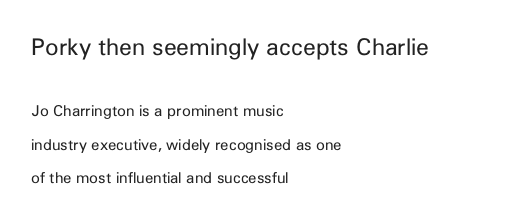
Q: Is the text bold? A: No.
Q: Is the text italic (slanted)? A: No, it is upright.
Q: Is the text underlined? A: No.
Q: How is the paragraph aligned? A: Left-aligned.
Q: Is the spacing between letters normal or unusually wide? A: Normal.
Q: Is the spacing between lines tight, normal or loose? A: Loose.
Q: Which block of text is set in a larger size, the first (top) or the second (bottom)? A: The first (top) one.
